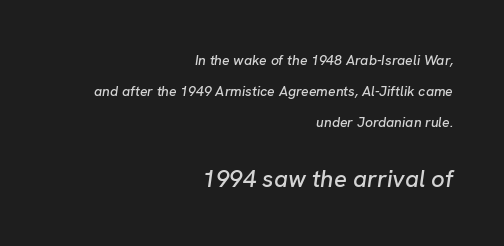
The image shows 24 px text type, italic (leaning right); set right-aligned, loose line spacing (2.2x), normal letter spacing, not underlined; the second (bottom) block is 1.71x larger.
